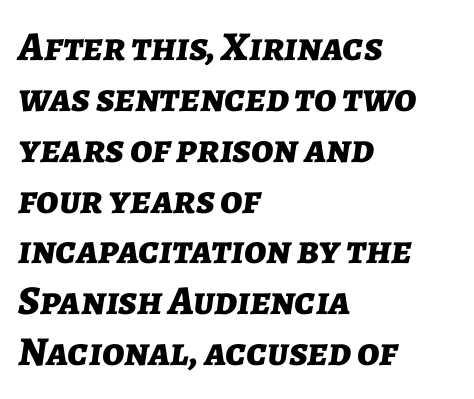
{"italic": "yes", "lean": "right", "slant_degrees": 7, "bold": "yes", "weight": "bold", "width": "normal", "stroke_contrast": "low", "x_height": "medium", "monospaced": "no", "underline": "no", "align": "left", "line_spacing_ratio": 1.24, "letter_spacing": "normal", "letter_spacing_em": 0.0, "glyph_px": 41}
